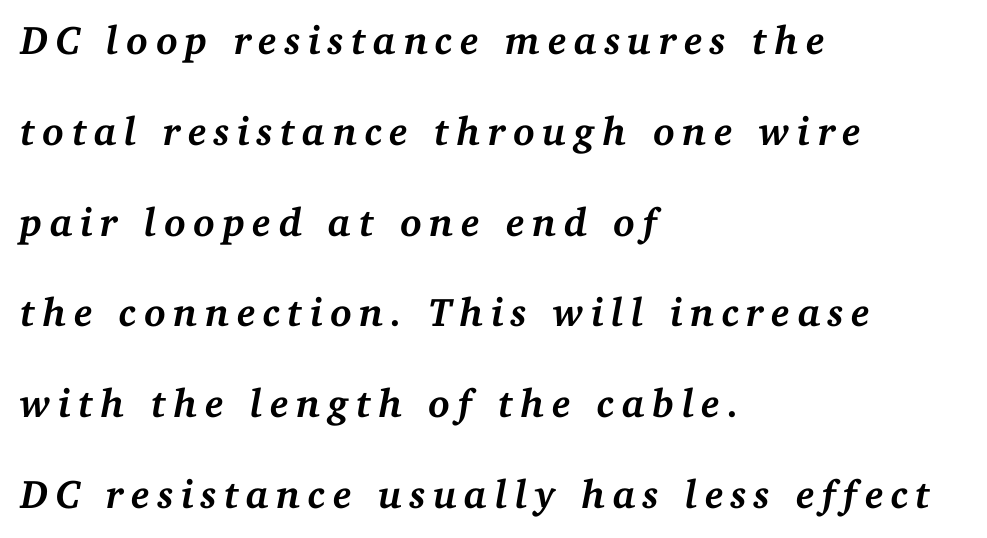
The image shows 40 px semibold serif type, italic (leaning right); set left-aligned, loose line spacing (2.27x), not underlined; medium stroke contrast and a medium x-height.
